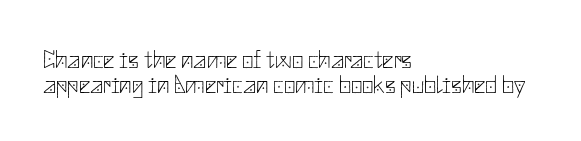
{"italic": "no", "bold": "no", "underline": "no", "align": "left", "line_spacing": "tight", "line_spacing_ratio": 1.0, "letter_spacing": "normal", "letter_spacing_em": 0.0, "glyph_px": 25}
